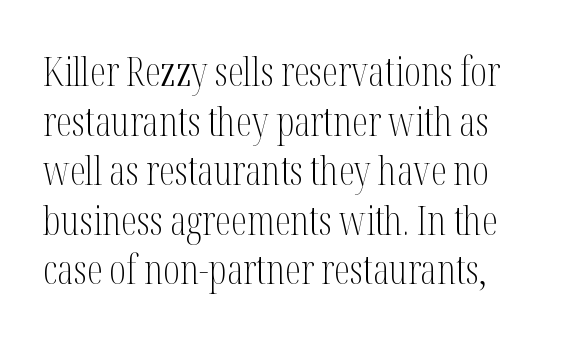
Is the type heavy? It reads as light-to-regular instead. Serifs: yes, visible at the terminals of the letterforms. Here the designer chose a conventional face with non-uniform glyph widths. Every stem runs plumb, perpendicular to the baseline. Is the letter spacing exaggerated? No — it looks like the ordinary default. Plain, unruled lines of type.
